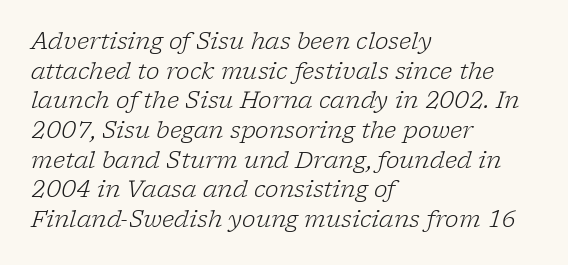
The image shows 23 px text type, italic (leaning right); set left-aligned, normal line spacing (1.29x), normal letter spacing, not underlined.
